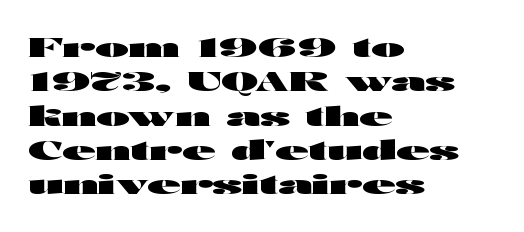
A typesetter would mark this as roman, not italic. Does the copy run flush right? No — it runs flush left. These words are printed bold, with thick strokes throughout. Successive baselines arrive at the customary interval. Caption: standard tracking, unaltered.
